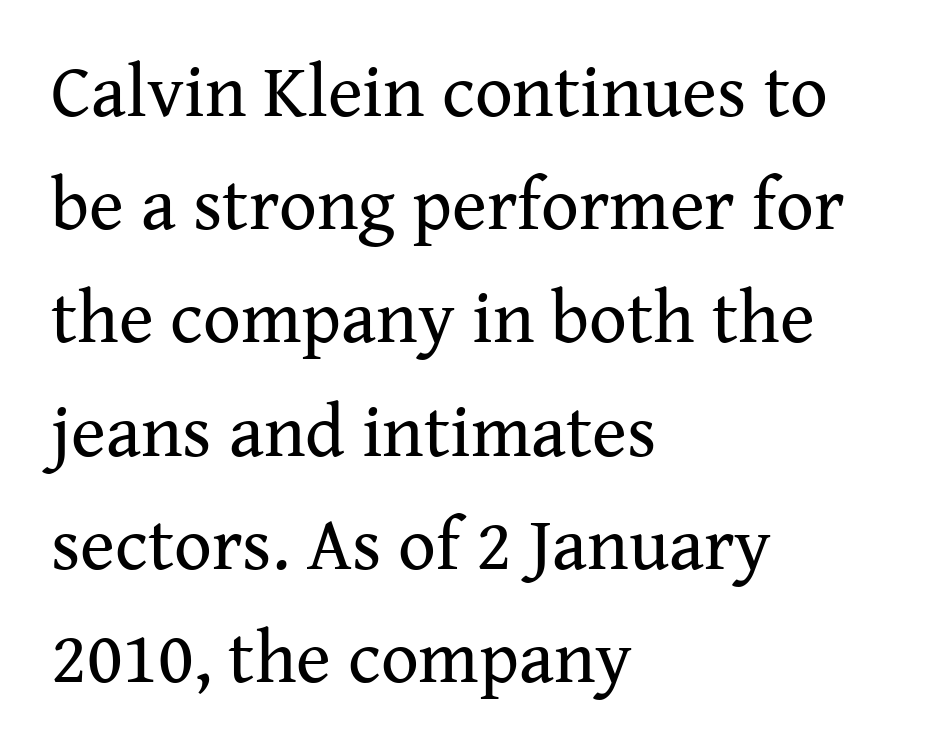
Q: Is the text bold? A: No.
Q: Is the text italic (slanted)? A: No, it is upright.
Q: Is the typeface a serif or a sans-serif typeface? A: Serif.
Q: Is the text underlined? A: No.
Q: How is the paragraph aligned? A: Left-aligned.
Q: Is the spacing between letters normal or unusually wide? A: Normal.
Q: Is the spacing between lines tight, normal or loose? A: Normal.
Q: Width (condensed, normal, or wide)? A: Normal.
Q: Stroke contrast? A: Medium.
Q: x-height? A: Medium.
Q: Monospaced? A: No.
